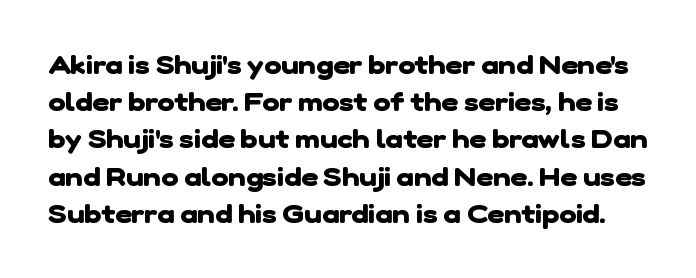
The image shows 26 px bold type; set normal line spacing (1.43x), normal letter spacing, not underlined.
